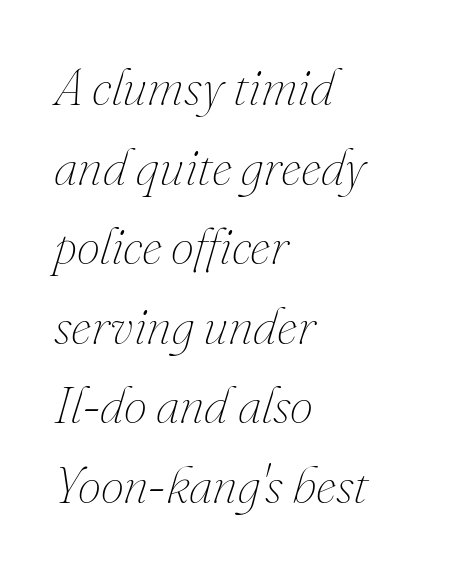
The image shows 52 px thin type, italic (leaning right); set left-aligned, normal line spacing (1.53x), normal letter spacing, not underlined; medium stroke contrast and a small x-height.
